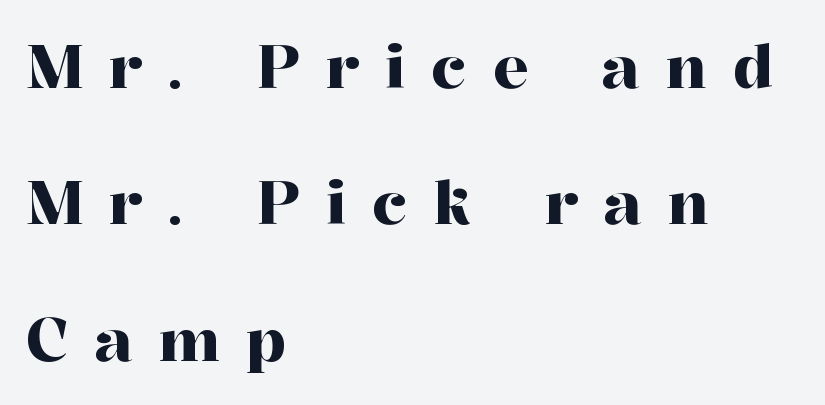
Q: Is the text italic (slanted)? A: No, it is upright.
Q: Is the typeface a serif or a sans-serif typeface? A: Serif.
Q: Is the text underlined? A: No.
Q: How is the paragraph aligned? A: Left-aligned.
Q: Is the spacing between letters normal or unusually wide? A: Unusually wide.
Q: Is the spacing between lines tight, normal or loose? A: Loose.
Q: Width (condensed, normal, or wide)? A: Normal.
Q: Stroke contrast? A: High.
Q: x-height? A: Medium.
Q: Monospaced? A: No.
